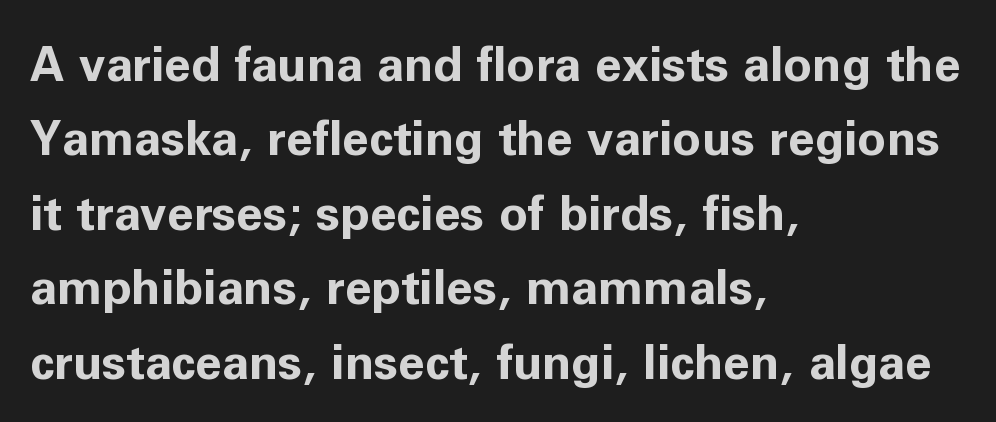
Nobody drew a line under any word here. The rendering uses natural spacing where letterforms have individual widths. The strokes are fattened all the way to bold. Where is the straight margin? On the left. The font's upright variant was chosen for this text.
